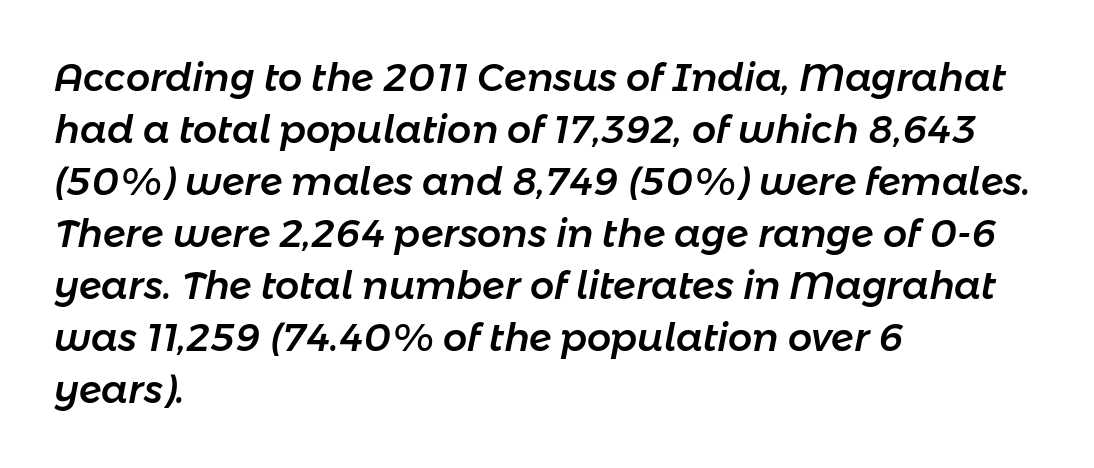
The image shows 38 px text type, italic (leaning right); set left-aligned, normal line spacing (1.37x), normal letter spacing, not underlined; low stroke contrast and a medium x-height.
